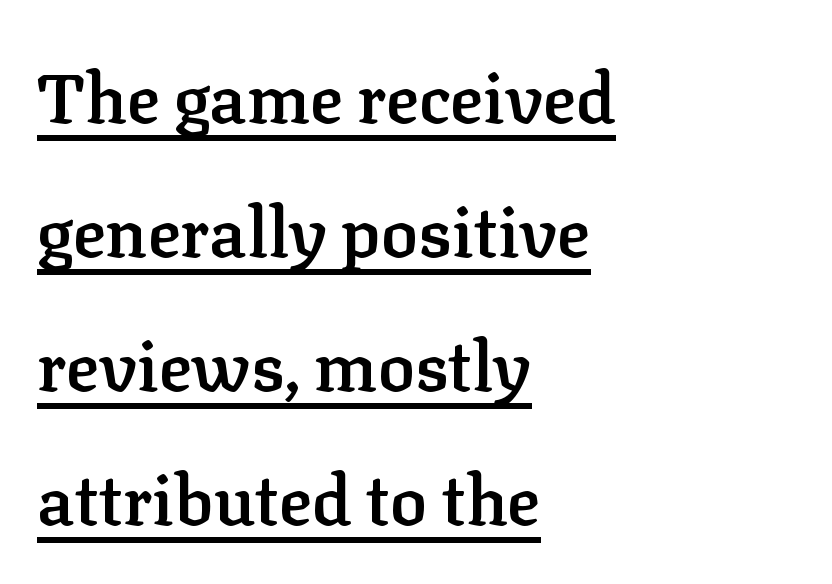
The image shows 69 px semibold serif type, upright; set left-aligned, loose line spacing (1.94x), normal letter spacing, underlined; low stroke contrast and a medium x-height.
